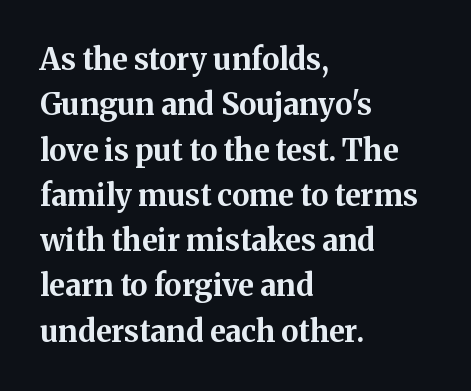
The image shows 30 px bold serif type, upright; set left-aligned, normal line spacing (1.51x), normal letter spacing, not underlined; medium stroke contrast and a medium x-height.
